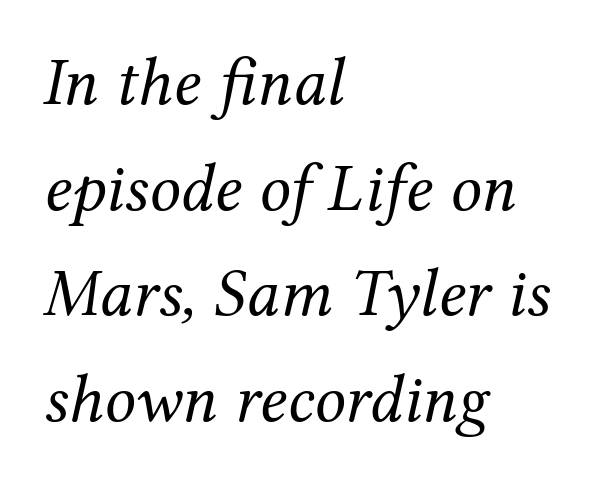
The letters advance in unequal steps, a hallmark of proportional type. In terms of letterform style, serifs are clearly present. The face used here is rendered with its standard letterfit. The ragged edge is on the right, which tells us the setting is flush left. The line-height multiplier appears to be the usual default. Looking at the ascenders, they clearly lean.
